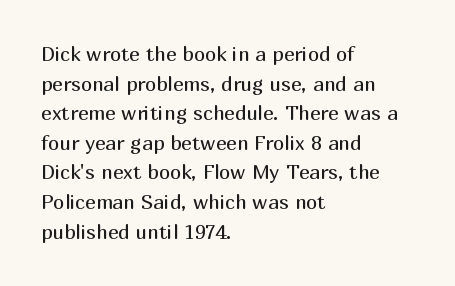
{"italic": "no", "bold": "no", "underline": "no", "align": "left", "line_spacing": "normal", "line_spacing_ratio": 1.48, "letter_spacing": "normal", "letter_spacing_em": 0.0, "glyph_px": 20}
